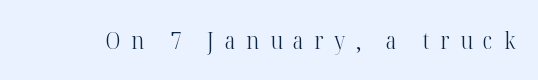
Q: Is the text bold? A: No.
Q: Is the text italic (slanted)? A: No, it is upright.
Q: Is the text underlined? A: No.
Q: Is the spacing between letters normal or unusually wide? A: Unusually wide.
